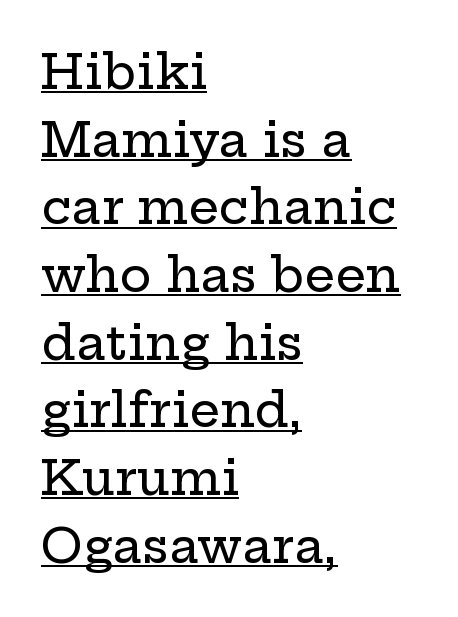
The image shows 48 px wide serif type, upright; set left-aligned, normal line spacing (1.41x), normal letter spacing, underlined; low stroke contrast and a medium x-height.
